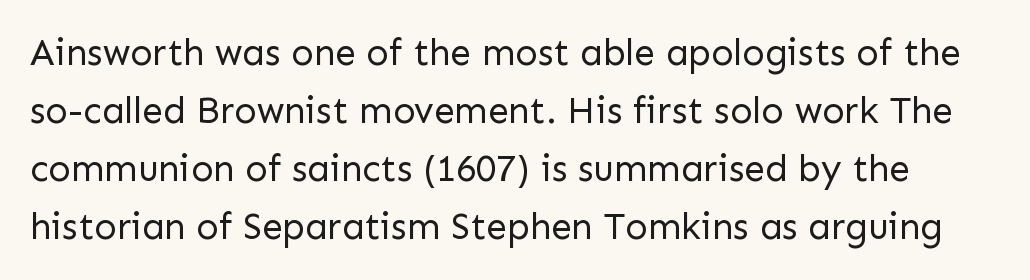
The image shows 37 px regular-weight sans-serif type, upright; set normal line spacing (1.57x), normal letter spacing, not underlined; low stroke contrast and a medium x-height.
